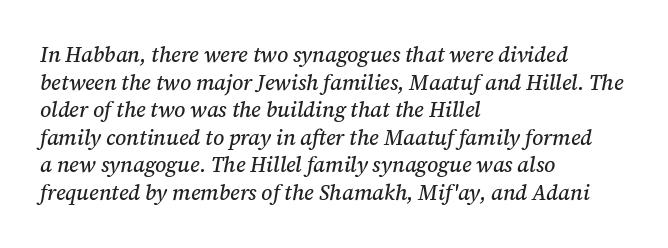
{"italic": "yes", "lean": "right", "slant_degrees": 12, "underline": "no", "align": "left", "line_spacing": "normal", "line_spacing_ratio": 1.31, "letter_spacing": "normal", "letter_spacing_em": 0.0, "glyph_px": 21}
